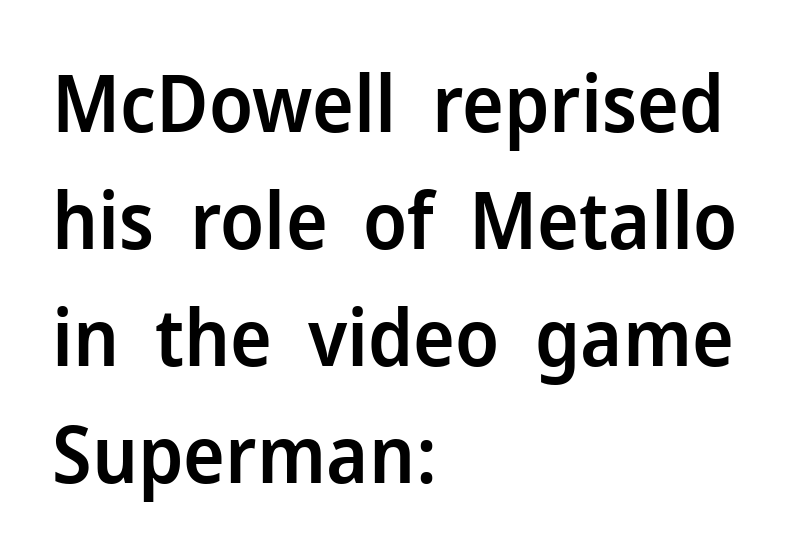
Plain, unruled lines of type. Does extra space separate the letters? No, they use regular spacing. Stroke thickness is moderately raised; the sample reads as semibold. Proportional: the letters do not fall into vertical columns. In terms of letterform style, serifs are entirely absent. A typesetter would mark this as roman, not italic.
